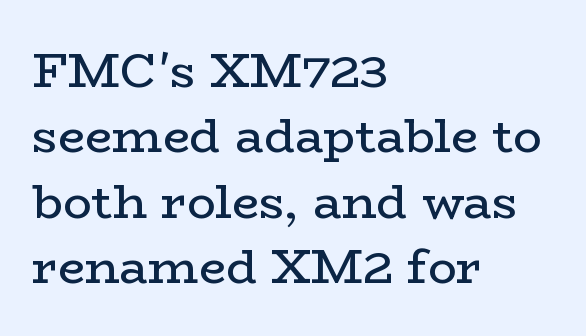
A bare baseline throughout the passage. Default kerning and tracking; the words read as compact shapes. The strokes are not fattened; the text isn't bold. In terms of posture, this sample is upright. Do the characters align in a grid? No, the font is proportional. The typeface chosen for these lines features serifs.
